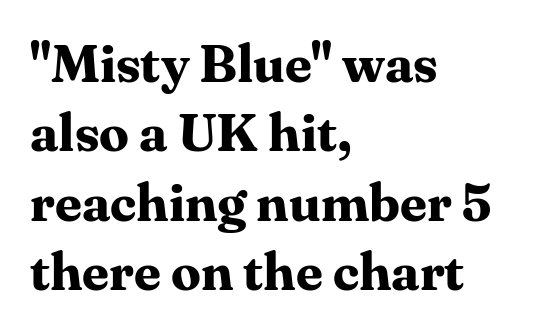
Rendered with straight, roman letterforms. Notice how thick the strokes are: this is what a full bold looks like. Nobody drew a line under any word here. Casual observation: everything's shoved over to the left. This sample has the flowing, uneven cadence of proportional lettering.
